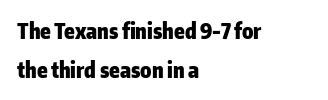
{"italic": "no", "bold": "yes", "underline": "no", "align": "left", "line_spacing_ratio": 1.84, "letter_spacing": "normal", "letter_spacing_em": 0.0, "glyph_px": 21}
